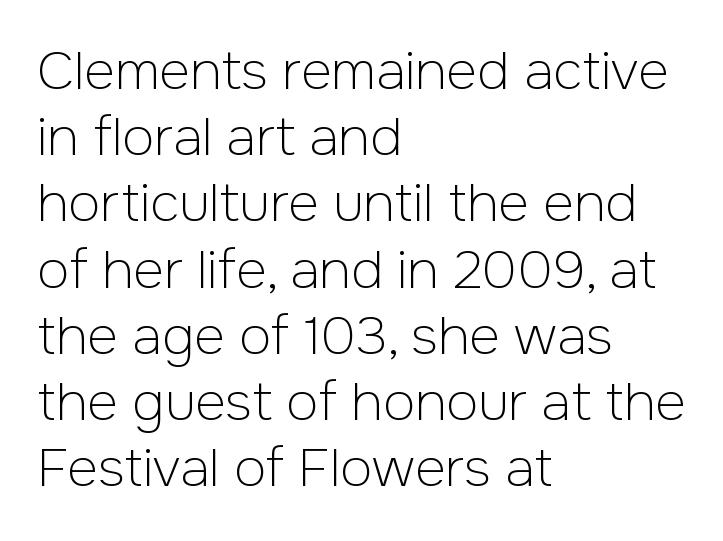
The image shows 53 px light sans-serif type, upright; set left-aligned, normal line spacing (1.25x), normal letter spacing, not underlined; low stroke contrast and a medium x-height.
